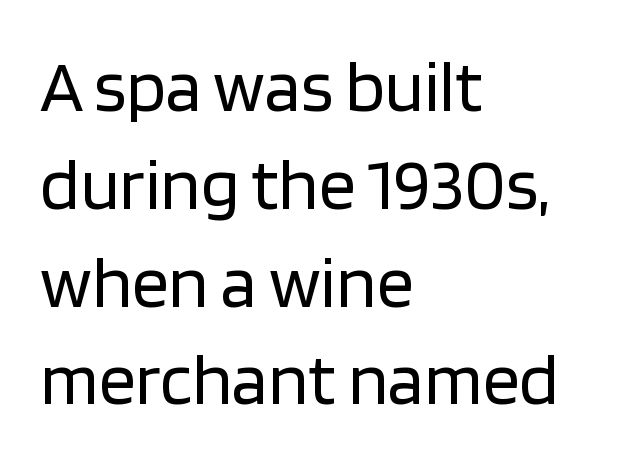
Reading down the block, your eye returns to a fixed left position each line. The font family rendered here belongs to the sans-serif group. Decoration check: the copy has no underline. Think of a printed novel: that variable character pitch is what you see here.
